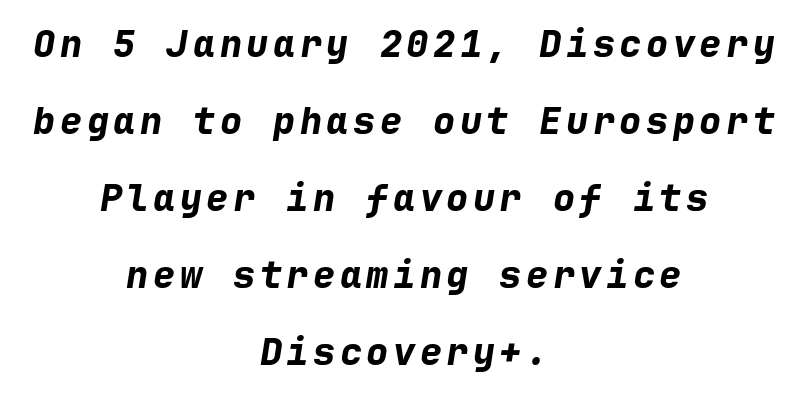
The face used here is monospaced, like something from a code editor. Beneath every word, the page is bare. Rendered with sloped, italic letterforms. Horizontal bands of white between lines are thick stripes.
